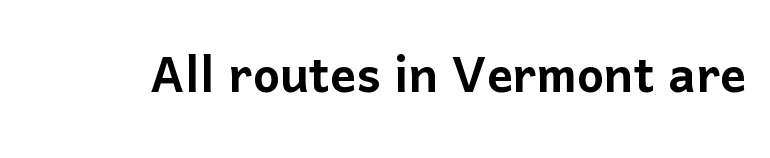
{"serif": "no", "italic": "no", "width": "normal", "stroke_contrast": "low", "x_height": "medium", "monospaced": "no", "underline": "no", "letter_spacing": "normal", "letter_spacing_em": 0.0, "glyph_px": 64}
